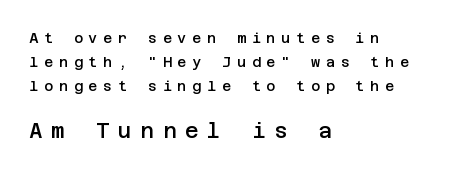
The image shows 21 px text type, upright; set left-aligned, line spacing 1.73x, unusually wide letter spacing (+0.41 em), not underlined; the second (bottom) block is 1.5x larger.
